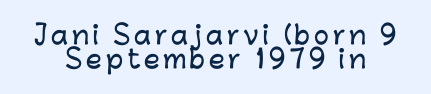
The image shows 25 px text type, upright; set tight line spacing (0.95x), not underlined.
